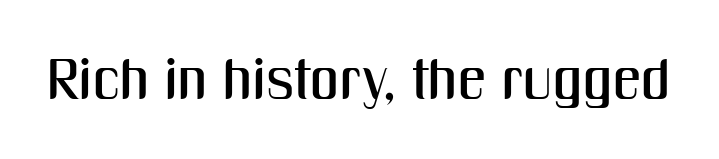
The letters stand upright; this is a roman face. Just letters on the line, the space beneath them empty. Does the type have serifs? No, each stem ends abruptly. These lines are rendered in a variable-pitch font. There is no visible air inserted between adjacent glyphs.
